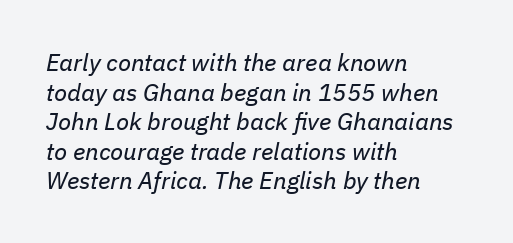
{"italic": "yes", "lean": "right", "slant_degrees": 11, "bold": "no", "underline": "no", "align": "left", "line_spacing_ratio": 1.23, "letter_spacing": "normal", "letter_spacing_em": 0.0, "glyph_px": 24}
